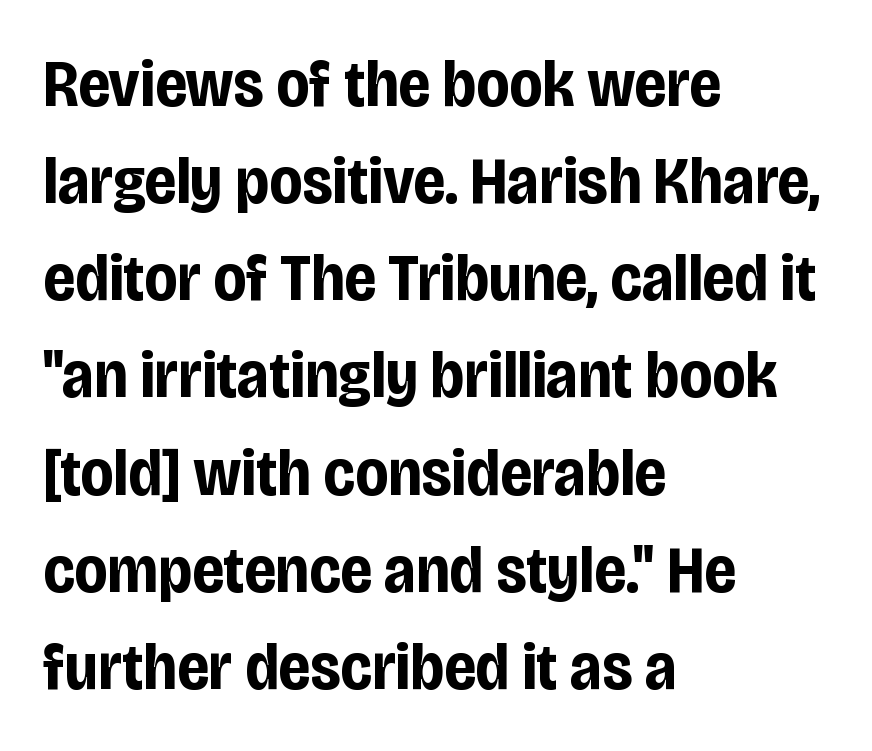
The image shows 67 px bold, condensed sans-serif type, upright; set left-aligned, normal line spacing (1.45x), normal letter spacing, not underlined; low stroke contrast and a large x-height.
